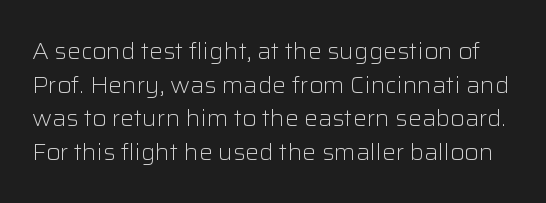
Default kerning and tracking; the words read as compact shapes. Weight: not bold — regular or lighter. Every character sits straight up, as roman type does. The rendering uses a moderate line-height, typical for paragraphs.
